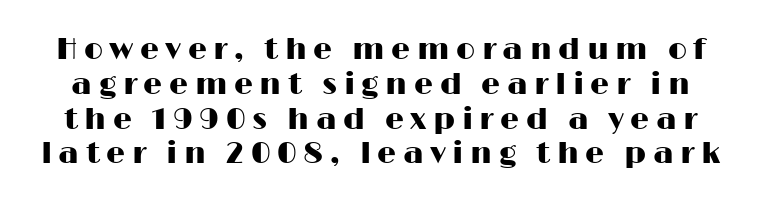
{"serif": "no", "italic": "no", "width": "wide", "stroke_contrast": "high", "x_height": "medium", "monospaced": "no", "underline": "no", "line_spacing_ratio": 1.16, "letter_spacing": "wide", "letter_spacing_em": 0.22, "glyph_px": 30}
